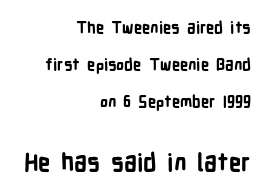
The face used here is rendered with its standard letterfit. The axis of the letterforms is exactly vertical. Typeset ragged left — the right edge is the straight one. Type without underlining. What weight is shown? A full bold with thick strokes. In terms of leading, this rendering errs on the spacious side.
